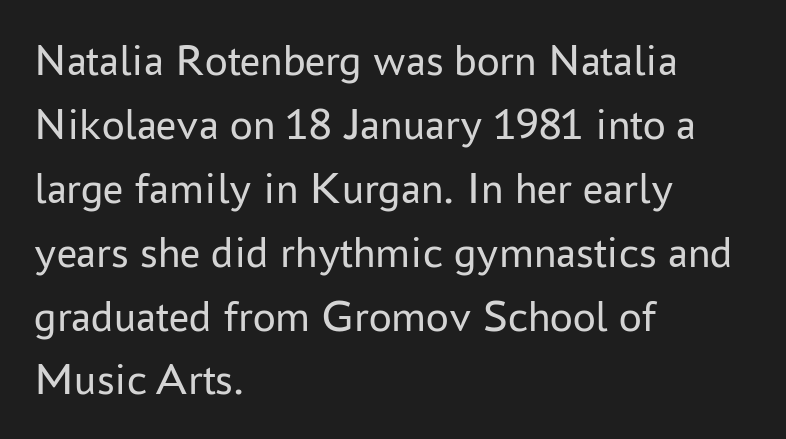
The image shows 45 px regular-weight sans-serif type, upright; set left-aligned, normal line spacing (1.42x), normal letter spacing, not underlined; low stroke contrast and a medium x-height.
